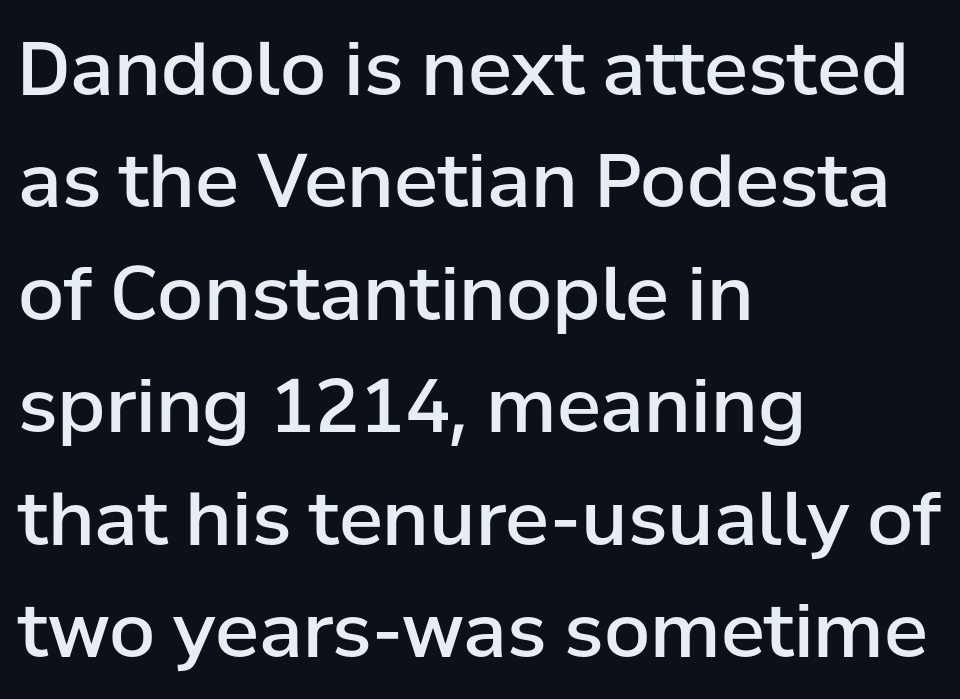
{"serif": "no", "italic": "no", "bold": "semi", "weight": "semibold", "width": "normal", "stroke_contrast": "low", "x_height": "medium", "monospaced": "no", "underline": "no", "align": "left", "line_spacing": "normal", "line_spacing_ratio": 1.52, "letter_spacing": "normal", "letter_spacing_em": 0.0, "glyph_px": 74}
